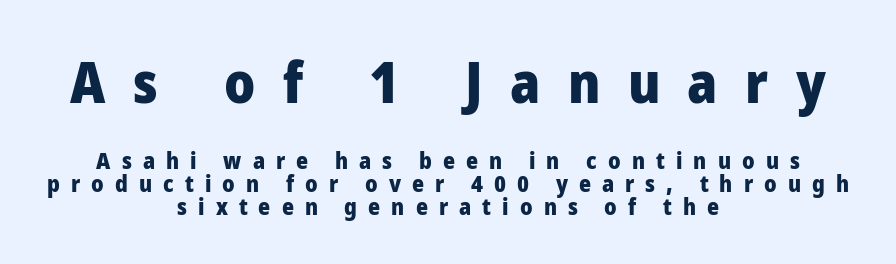
The image shows 57 px heavy sans-serif type, upright; set centered, tight line spacing (0.99x), unusually wide letter spacing (+0.48 em), not underlined; the first (top) block is 2.48x larger; low stroke contrast and a medium x-height.
